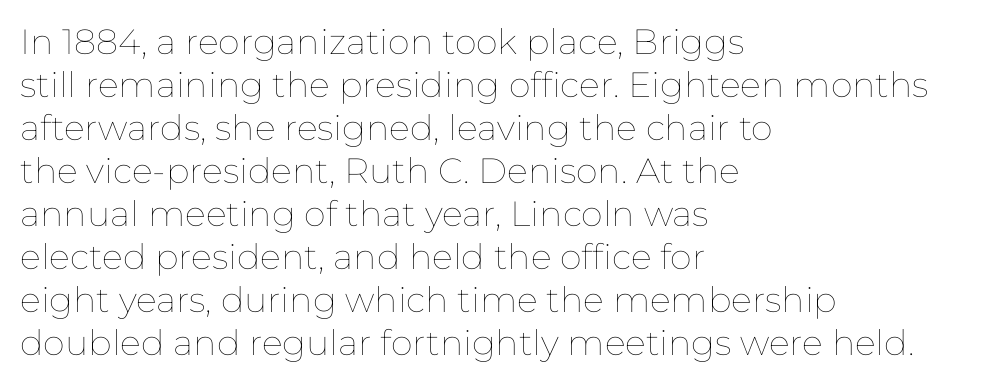
Q: Is the text bold? A: No.
Q: Is the text italic (slanted)? A: No, it is upright.
Q: Is the text underlined? A: No.
Q: How is the paragraph aligned? A: Left-aligned.
Q: Is the spacing between letters normal or unusually wide? A: Normal.
Q: Width (condensed, normal, or wide)? A: Normal.
Q: Stroke contrast? A: Low.
Q: x-height? A: Medium.
Q: Monospaced? A: No.
